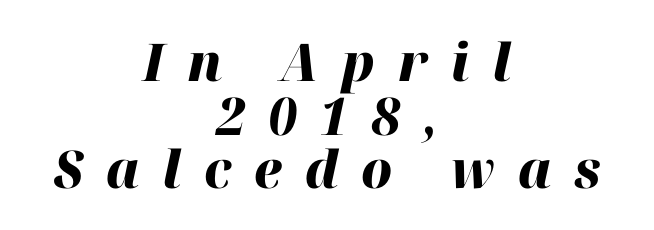
The image shows 52 px heavy type, italic (leaning right); set centered, tight line spacing (1.03x), unusually wide letter spacing (+0.44 em), not underlined; high stroke contrast and a medium x-height.
